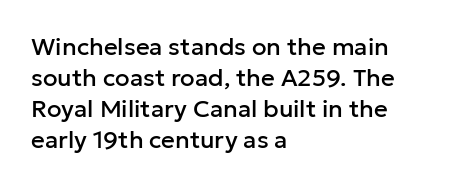
The image shows 24 px text type, upright; set left-aligned, normal line spacing (1.29x), normal letter spacing, not underlined.
